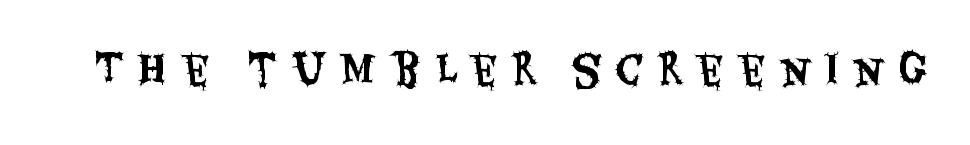
{"serif": "no", "italic": "no", "width": "condensed", "stroke_contrast": "medium", "x_height": "large", "monospaced": "no", "underline": "no", "letter_spacing": "wide", "letter_spacing_em": 0.34, "glyph_px": 39}
